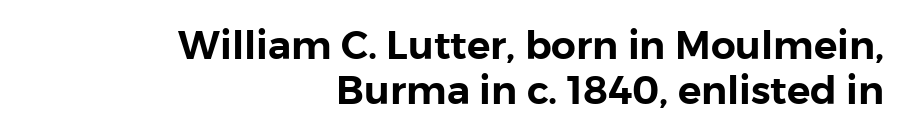
Q: Is the text italic (slanted)? A: No, it is upright.
Q: Is the typeface a serif or a sans-serif typeface? A: Sans-serif.
Q: Is the text underlined? A: No.
Q: How is the paragraph aligned? A: Right-aligned.
Q: Is the spacing between letters normal or unusually wide? A: Normal.
Q: Is the spacing between lines tight, normal or loose? A: Tight.
Q: Width (condensed, normal, or wide)? A: Normal.
Q: Stroke contrast? A: Low.
Q: x-height? A: Medium.
Q: Monospaced? A: No.
